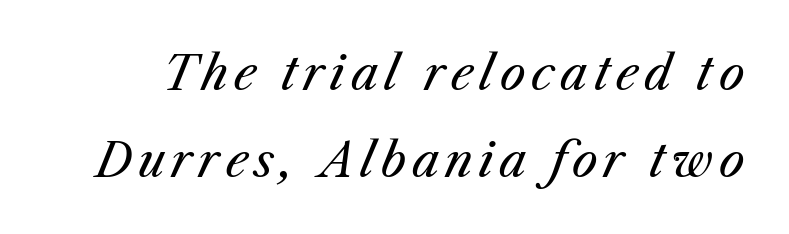
Is the stroke heavy? The answer is a plain regular-or-lighter. This sample has the flowing, uneven cadence of proportional lettering. The baseline area is clear. Style check: oblique.
